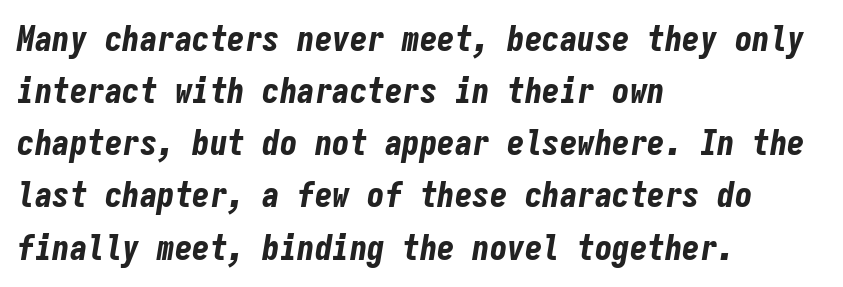
Beneath every word, the page is bare. Successive baselines arrive at the customary interval. This rendering uses left alignment, leaving the right contour irregular. Tracking value appears to be zero — textbook default spacing.
